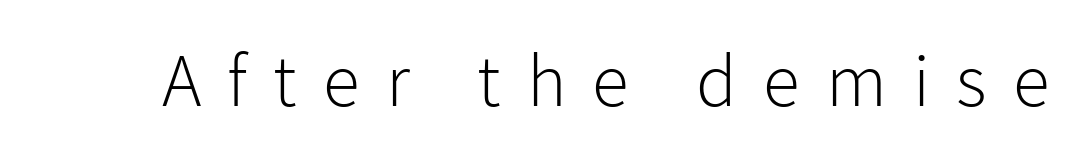
Q: Is the text bold? A: No.
Q: Is the text italic (slanted)? A: No, it is upright.
Q: Is the typeface a serif or a sans-serif typeface? A: Sans-serif.
Q: Is the text underlined? A: No.
Q: Is the spacing between letters normal or unusually wide? A: Unusually wide.
Q: Width (condensed, normal, or wide)? A: Normal.
Q: Stroke contrast? A: Low.
Q: x-height? A: Medium.
Q: Monospaced? A: No.
